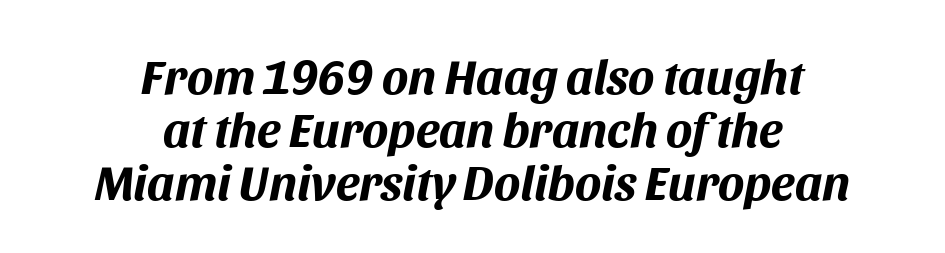
The baseline area is clear. Summary of vertical rhythm: compact, with narrow interline spacing. You could not count columns in this text — the font is proportionally spaced. Set as a true bold cut, around the 700 mark.
